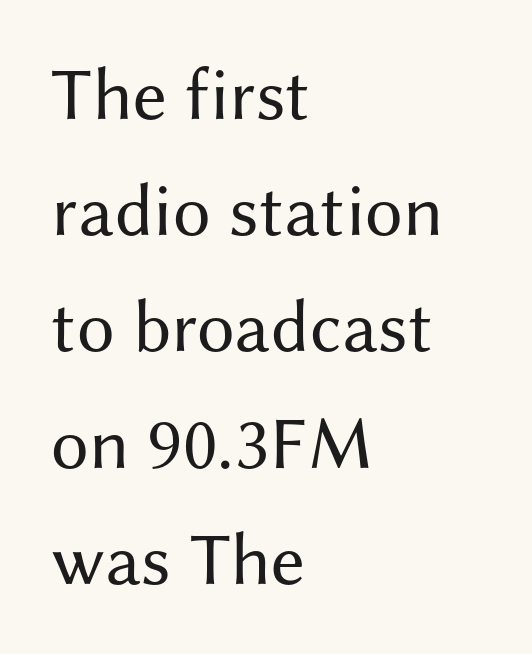
{"serif": "no", "italic": "no", "bold": "no", "weight": "regular", "width": "normal", "stroke_contrast": "medium", "x_height": "medium", "monospaced": "no", "underline": "no", "align": "left", "line_spacing": "normal", "line_spacing_ratio": 1.55, "letter_spacing": "normal", "letter_spacing_em": 0.0, "glyph_px": 75}
